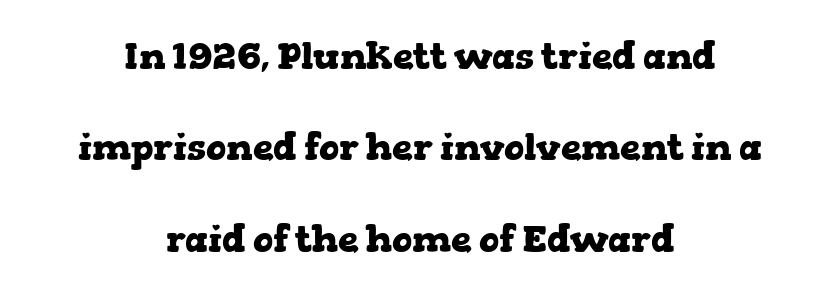
The image shows 37 px heavy, wide serif type, upright; set centered, loose line spacing (2.47x), normal letter spacing, not underlined; low stroke contrast and a medium x-height.
